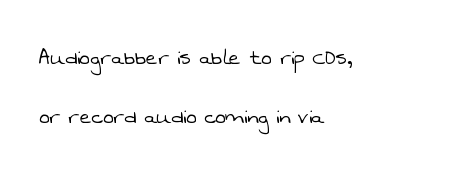
{"bold": "no", "underline": "no", "align": "left", "line_spacing": "loose", "line_spacing_ratio": 2.38, "letter_spacing": "normal", "letter_spacing_em": 0.0, "glyph_px": 25}
